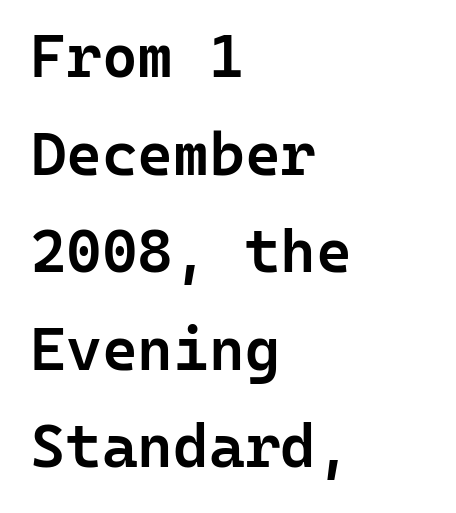
Q: Is the text bold? A: Semi-bold.
Q: Is the text italic (slanted)? A: No, it is upright.
Q: Is the typeface a serif or a sans-serif typeface? A: Sans-serif.
Q: Is the text underlined? A: No.
Q: How is the paragraph aligned? A: Left-aligned.
Q: Is the spacing between letters normal or unusually wide? A: Normal.
Q: Is the spacing between lines tight, normal or loose? A: Normal.
Q: Width (condensed, normal, or wide)? A: Normal.
Q: Stroke contrast? A: Low.
Q: x-height? A: Medium.
Q: Monospaced? A: Yes.
